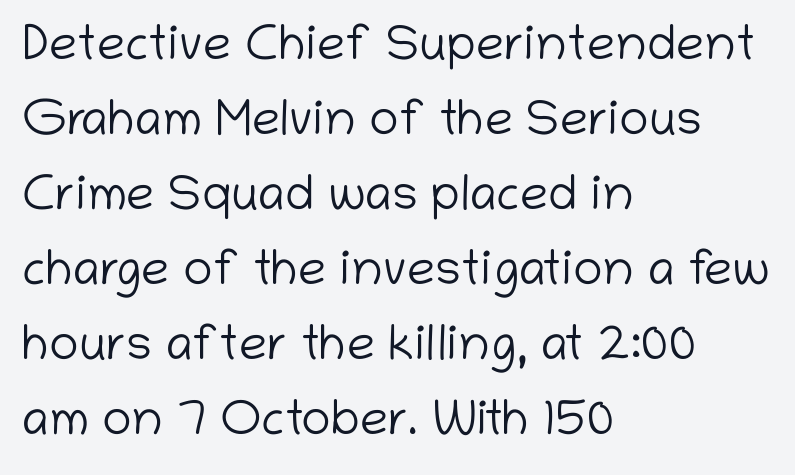
{"serif": "no", "italic": "no", "bold": "no", "weight": "light", "width": "normal", "stroke_contrast": "low", "x_height": "medium", "monospaced": "no", "underline": "no", "align": "left", "line_spacing": "normal", "line_spacing_ratio": 1.5, "letter_spacing": "normal", "letter_spacing_em": 0.0, "glyph_px": 50}
